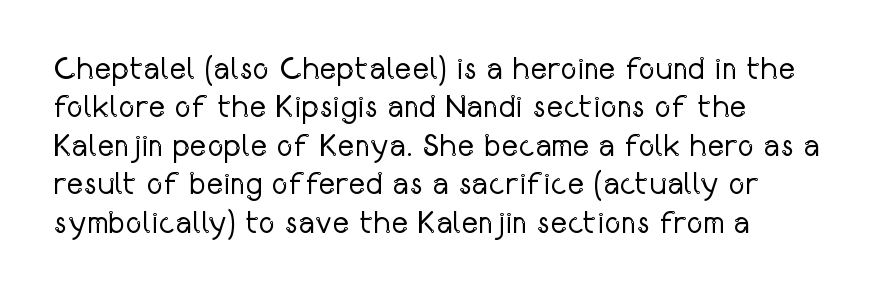
{"serif": "no", "italic": "no", "bold": "no", "weight": "regular", "width": "condensed", "stroke_contrast": "low", "x_height": "medium", "monospaced": "no", "underline": "no", "align": "left", "line_spacing_ratio": 1.2, "letter_spacing": "normal", "letter_spacing_em": 0.0, "glyph_px": 32}
